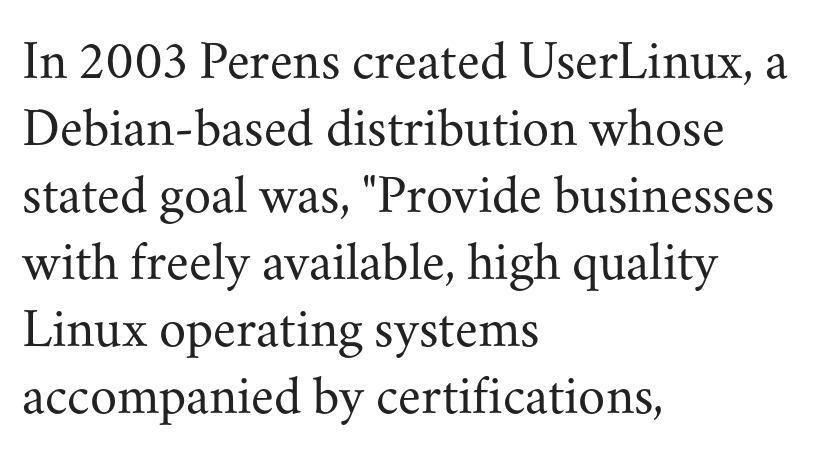
Q: Is the text bold? A: No.
Q: Is the text italic (slanted)? A: No, it is upright.
Q: Is the typeface a serif or a sans-serif typeface? A: Serif.
Q: Is the text underlined? A: No.
Q: How is the paragraph aligned? A: Left-aligned.
Q: Is the spacing between letters normal or unusually wide? A: Normal.
Q: Width (condensed, normal, or wide)? A: Normal.
Q: Stroke contrast? A: Medium.
Q: x-height? A: Small.
Q: Monospaced? A: No.
